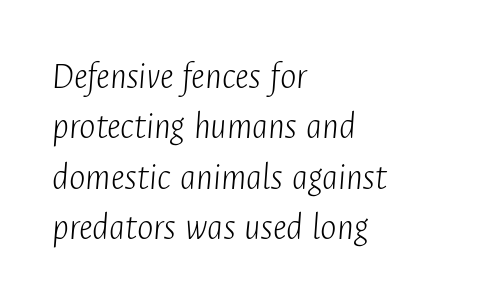
The image shows 39 px light, condensed type, italic (leaning right); set left-aligned, normal line spacing (1.29x), normal letter spacing, not underlined; low stroke contrast and a medium x-height.
